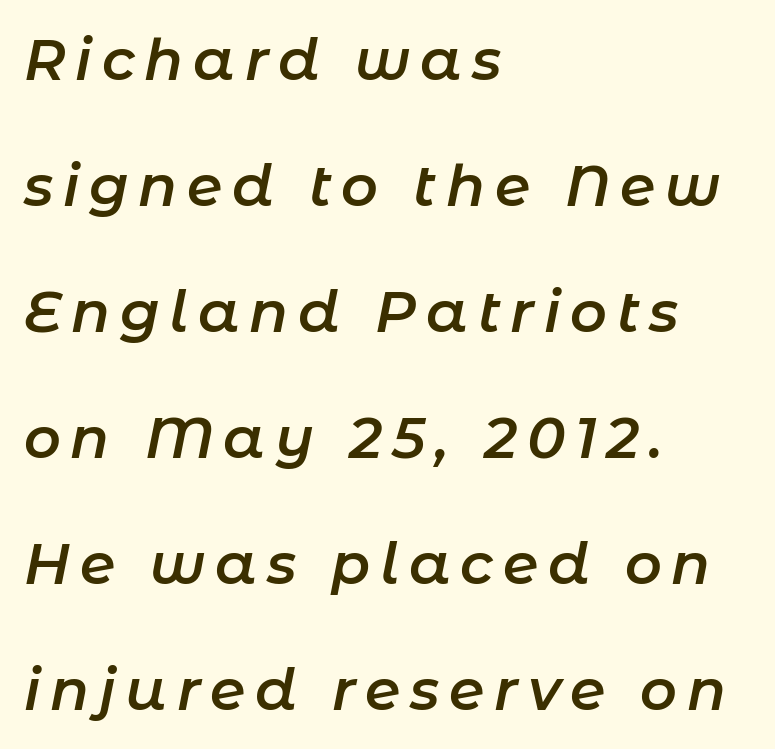
Q: Is the text bold? A: Semi-bold.
Q: Is the text italic (slanted)? A: Yes, it leans right by about 11 degrees.
Q: Is the text underlined? A: No.
Q: How is the paragraph aligned? A: Left-aligned.
Q: Is the spacing between lines tight, normal or loose? A: Loose.
Q: Width (condensed, normal, or wide)? A: Normal.
Q: Stroke contrast? A: Low.
Q: x-height? A: Medium.
Q: Monospaced? A: No.
